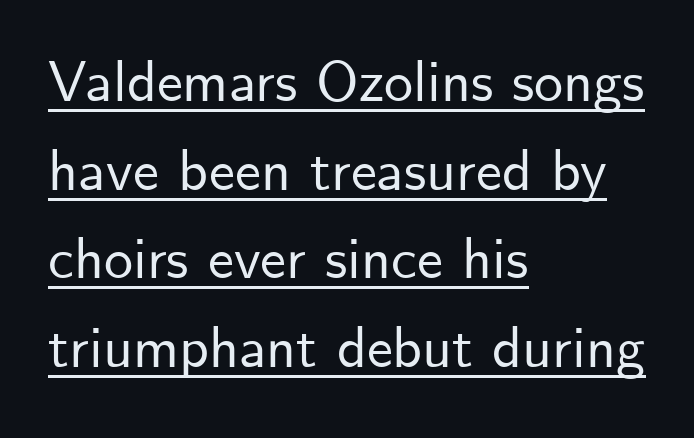
The image shows 58 px sans-serif type, upright; set left-aligned, normal line spacing (1.53x), normal letter spacing, underlined; low stroke contrast and a small x-height.
